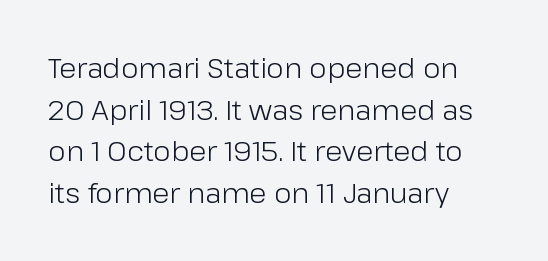
The image shows 28 px light sans-serif type, upright; set left-aligned, normal line spacing (1.49x), normal letter spacing, not underlined; low stroke contrast and a medium x-height.
